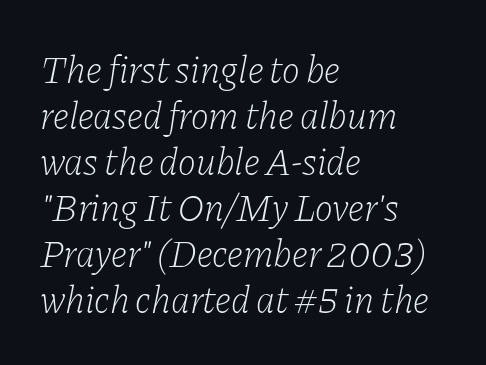
The weight tops out at a normal text grade. The type family on display is of the serif kind. Note the varied advance widths — an 'i' is clearly narrower than an 'm'. You could call the tracking neutral — neither tight nor loose. Does the copy run flush right? No — it runs flush left. There's an unmistakable incline to the writing here.
